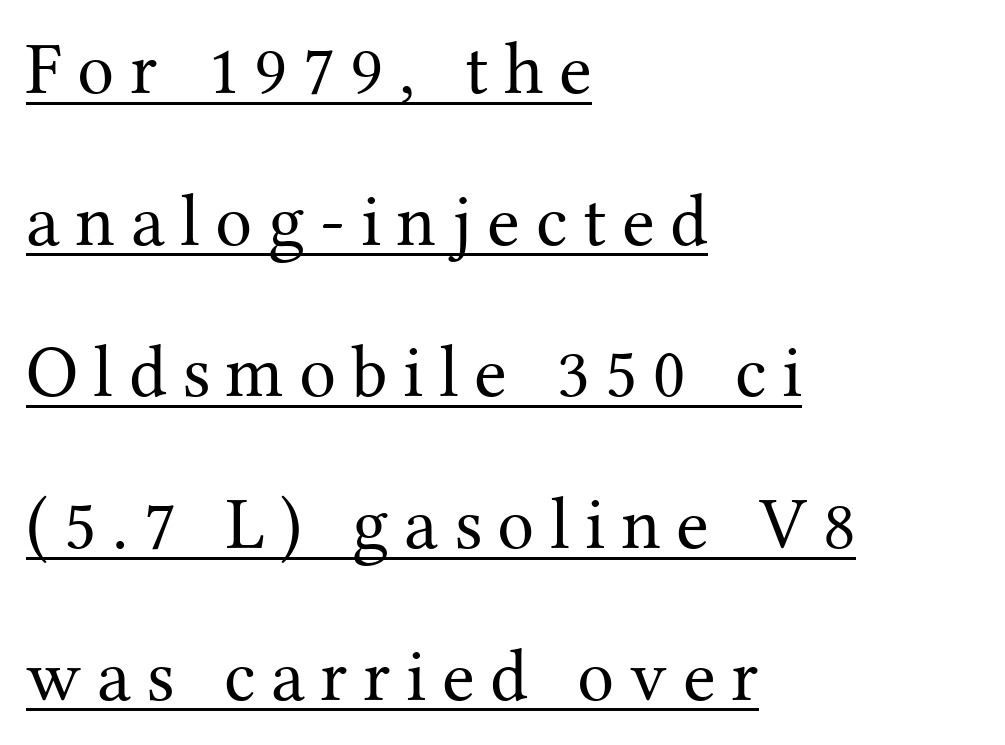
You could not count columns in this text — the font is proportionally spaced. Look at the bottom of the vertical strokes: they flare into serifs here. The lines are quadded left. Quick note: underline on. No italicization has been applied; the sample stays upright.
